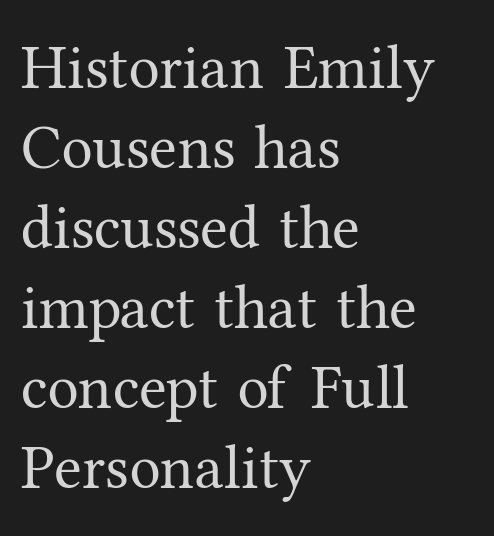
Q: Is the text bold? A: No.
Q: Is the text italic (slanted)? A: No, it is upright.
Q: Is the typeface a serif or a sans-serif typeface? A: Serif.
Q: Is the text underlined? A: No.
Q: How is the paragraph aligned? A: Left-aligned.
Q: Is the spacing between letters normal or unusually wide? A: Normal.
Q: Is the spacing between lines tight, normal or loose? A: Normal.
Q: Width (condensed, normal, or wide)? A: Normal.
Q: Stroke contrast? A: Medium.
Q: x-height? A: Medium.
Q: Monospaced? A: No.
